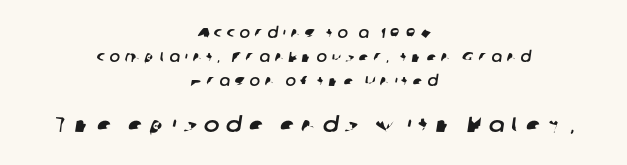
Leading: standard. You get the small type first, then a jump to larger type. Teacher's note: observe the equal gaps on both sides — that is centered alignment. The string is rendered with underlining switched off.
